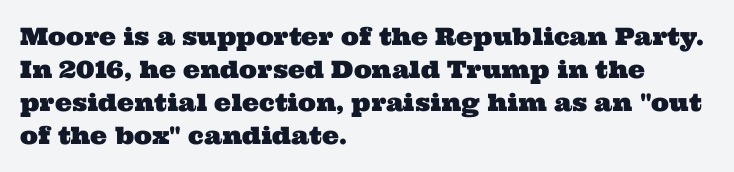
The image shows 24 px text type; set left-aligned, normal line spacing (1.38x), normal letter spacing, not underlined.
